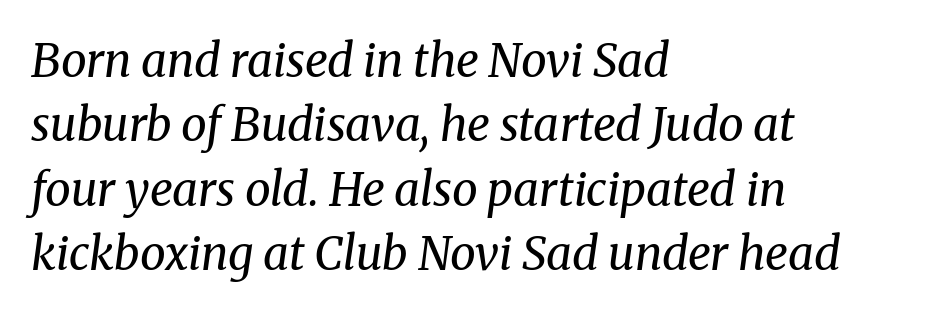
The image shows 46 px regular-weight serif type, italic (leaning right); set left-aligned, normal line spacing (1.4x), normal letter spacing, not underlined; medium stroke contrast and a medium x-height.
